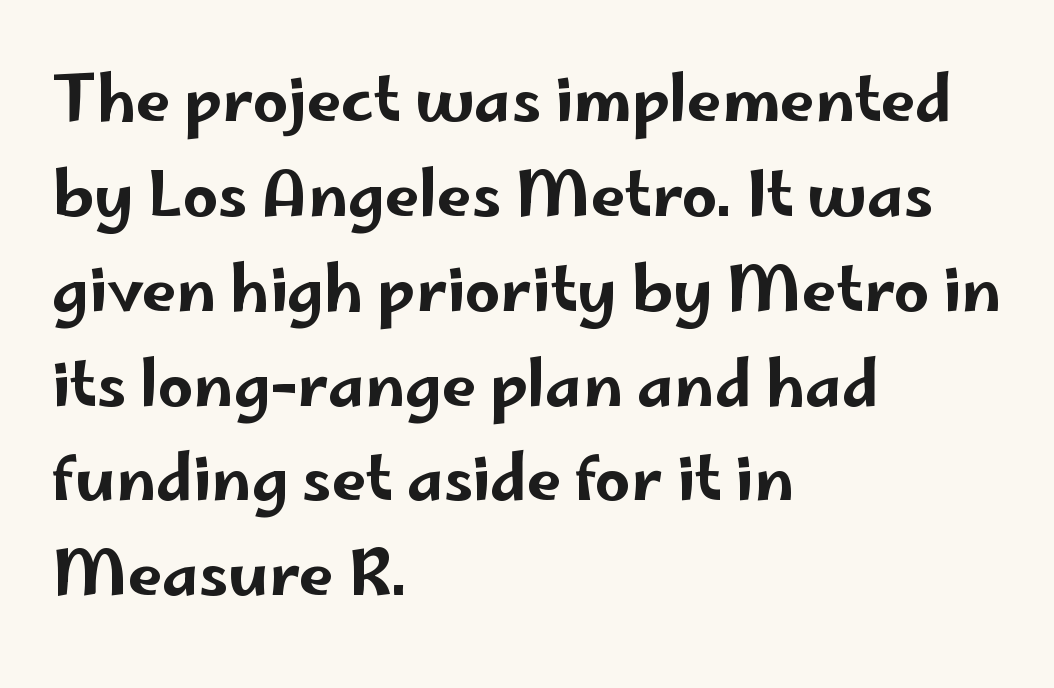
How would I describe the line gaps? Plain and ordinary. You can tell from the bare stems that sans-serif type was used. The rendering uses natural spacing where letterforms have individual widths. The horizontal fit of the characters is conventional and even. This is roman type, the default non-slanted kind.
